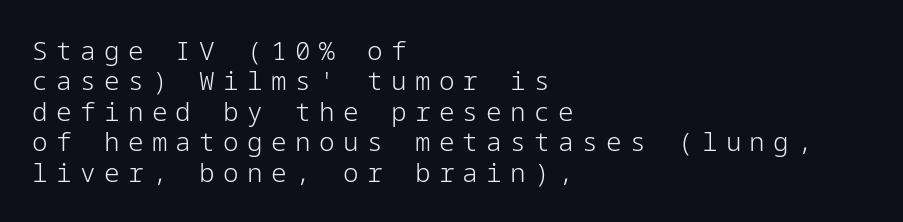
{"italic": "no", "bold": "no", "underline": "no", "align": "left", "line_spacing_ratio": 1.17, "letter_spacing": "wide", "letter_spacing_em": 0.32, "glyph_px": 26}
